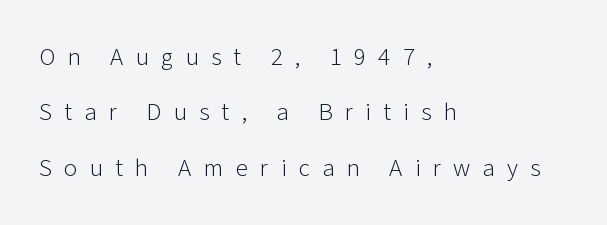
{"italic": "no", "bold": "no", "underline": "no", "align": "left", "line_spacing": "loose", "line_spacing_ratio": 2.22, "letter_spacing": "wide", "letter_spacing_em": 0.49, "glyph_px": 25}
